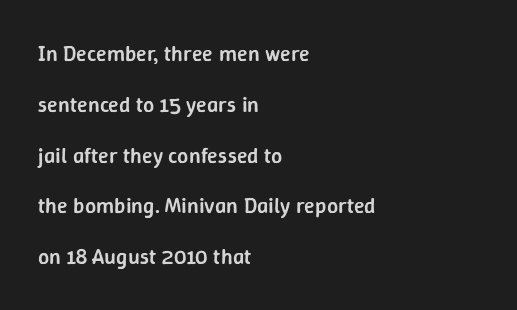
Descender tails drop into unmarked territory. A typesetter would call this leading open, well beyond the default. What weight is shown? A semibold, between regular and bold. Vertical strokes here are truly vertical.
